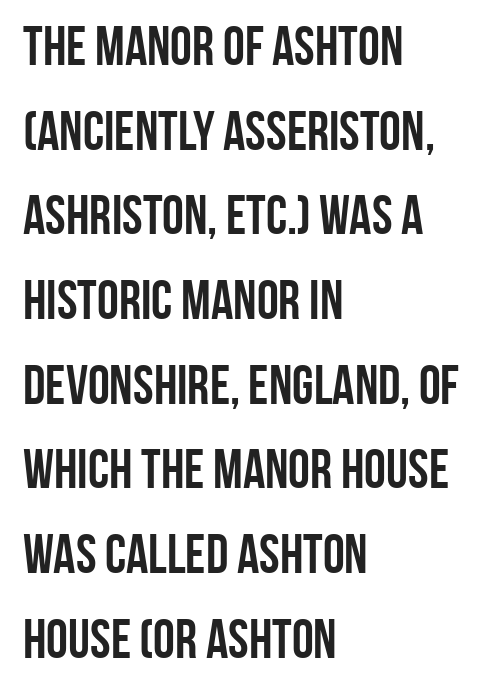
{"serif": "no", "italic": "no", "bold": "yes", "weight": "semibold", "width": "condensed", "stroke_contrast": "low", "x_height": "large", "monospaced": "no", "underline": "no", "align": "left", "line_spacing": "normal", "line_spacing_ratio": 1.54, "letter_spacing": "normal", "letter_spacing_em": 0.0, "glyph_px": 55}
